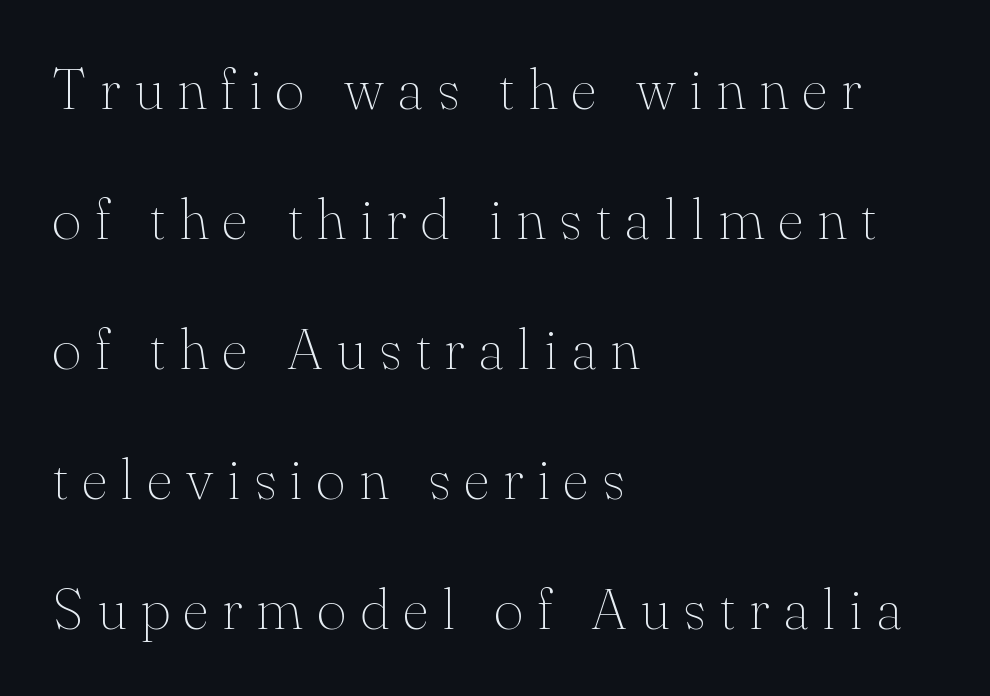
{"serif": "yes", "italic": "no", "bold": "no", "weight": "thin", "width": "normal", "stroke_contrast": "medium", "x_height": "small", "monospaced": "no", "underline": "no", "align": "left", "line_spacing": "loose", "line_spacing_ratio": 2.24, "letter_spacing": "wide", "letter_spacing_em": 0.23, "glyph_px": 58}
